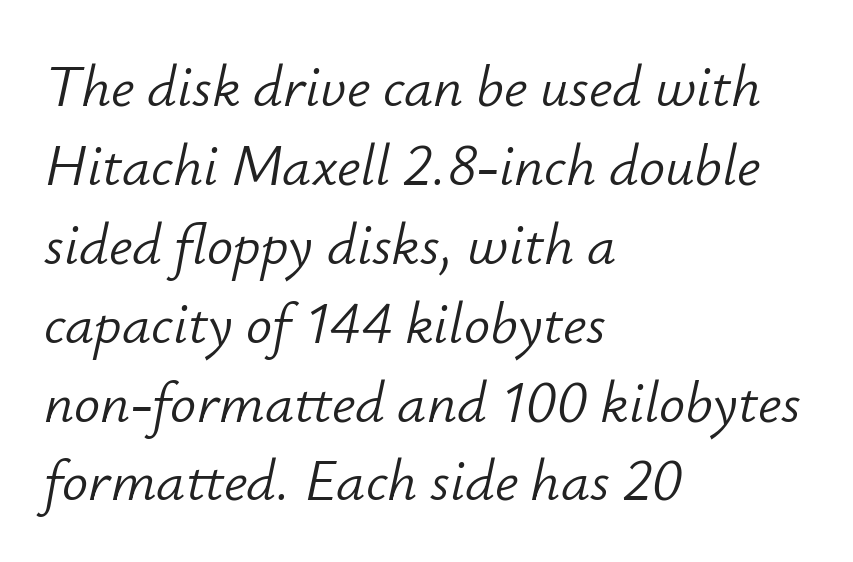
Q: Is the text bold? A: No.
Q: Is the text italic (slanted)? A: Yes, it leans right by about 12 degrees.
Q: Is the text underlined? A: No.
Q: How is the paragraph aligned? A: Left-aligned.
Q: Is the spacing between letters normal or unusually wide? A: Normal.
Q: Is the spacing between lines tight, normal or loose? A: Normal.
Q: Width (condensed, normal, or wide)? A: Normal.
Q: Stroke contrast? A: Low.
Q: x-height? A: Small.
Q: Monospaced? A: No.
